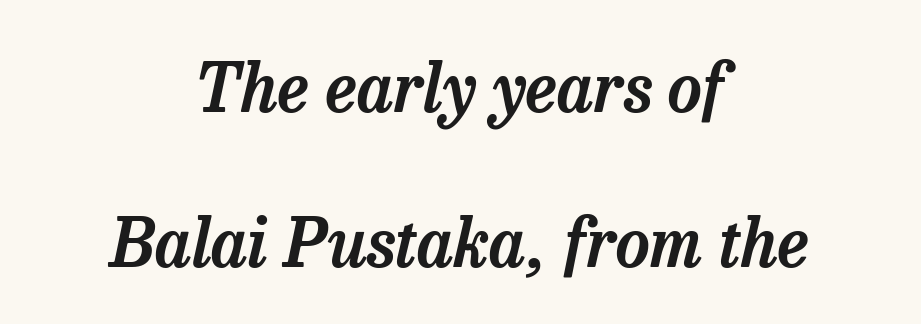
Q: Is the text italic (slanted)? A: Yes, it leans right by about 13 degrees.
Q: Is the typeface a serif or a sans-serif typeface? A: Serif.
Q: Is the text underlined? A: No.
Q: How is the paragraph aligned? A: Centered.
Q: Is the spacing between letters normal or unusually wide? A: Normal.
Q: Is the spacing between lines tight, normal or loose? A: Loose.
Q: Width (condensed, normal, or wide)? A: Normal.
Q: Stroke contrast? A: Low.
Q: x-height? A: Medium.
Q: Monospaced? A: No.
